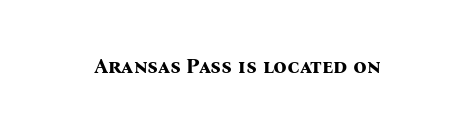
The letterforms sit shoulder to shoulder at normal distance. These lines were composed using upright roman letters. Check the space under the baseline: it is left empty. The sample has been set heavy, in full bold.
